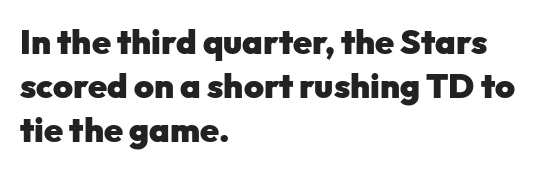
{"serif": "no", "italic": "no", "bold": "yes", "weight": "heavy", "width": "normal", "stroke_contrast": "low", "x_height": "medium", "monospaced": "no", "underline": "no", "align": "left", "line_spacing": "normal", "line_spacing_ratio": 1.3, "letter_spacing": "normal", "letter_spacing_em": 0.0, "glyph_px": 34}
